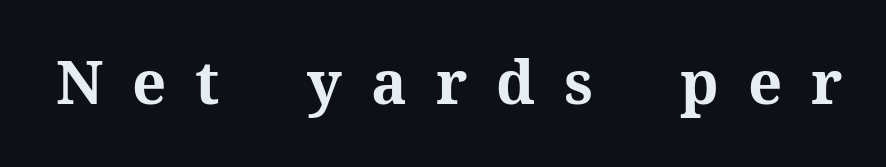
The image shows 60 px bold serif type, upright; set unusually wide letter spacing (+0.48 em), not underlined; medium stroke contrast and a medium x-height.
